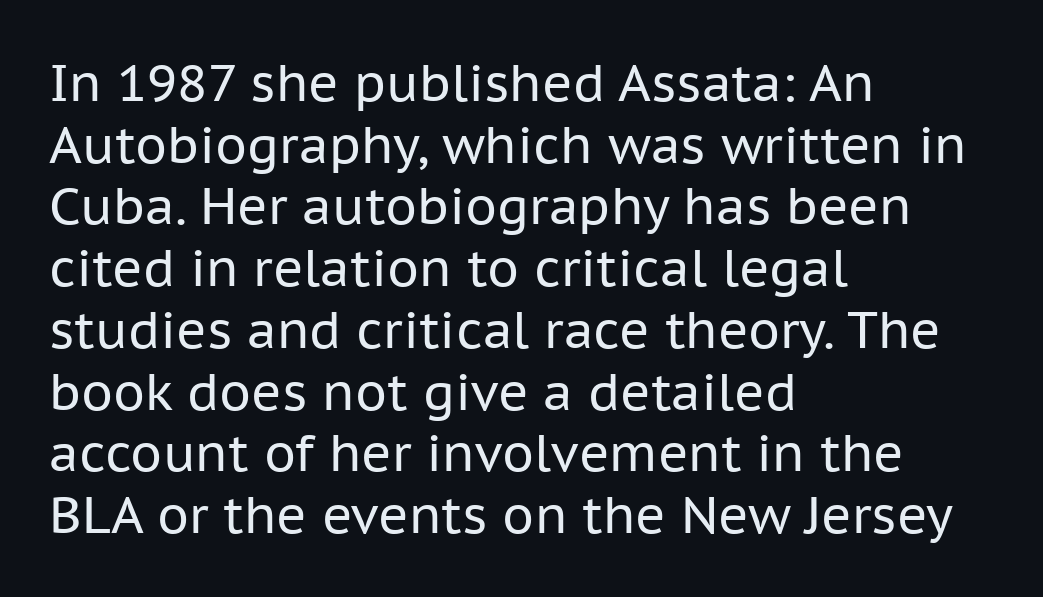
Ascenders rise straight up at ninety degrees. In terms of letterform style, serifs are entirely absent. Rule under the text: the space is simply empty. The rendering uses natural spacing where letterforms have individual widths.
